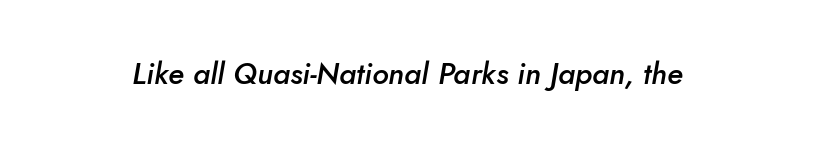
{"italic": "yes", "lean": "right", "slant_degrees": 10, "bold": "semi", "weight": "semibold", "width": "normal", "stroke_contrast": "low", "x_height": "small", "monospaced": "no", "underline": "no", "letter_spacing": "normal", "letter_spacing_em": 0.0, "glyph_px": 30}
